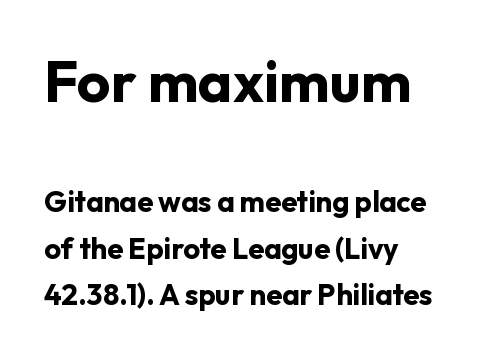
When letters stand straight like this, we call the style roman or upright. The rendering uses natural spacing where letterforms have individual widths. Honestly, the row spacing looks completely unremarkable. The strokes are fattened all the way to bold.
